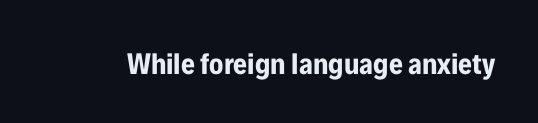
The image shows 30 px bold, condensed sans-serif type, upright; set normal letter spacing, not underlined; low stroke contrast and a medium x-height.
